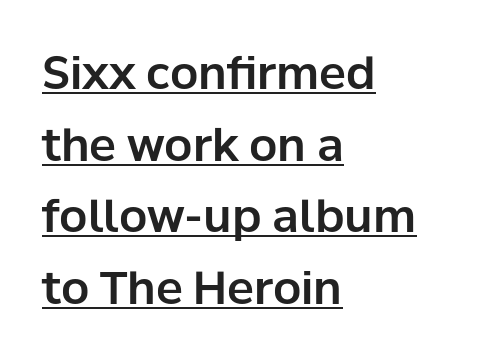
{"serif": "no", "italic": "no", "width": "normal", "stroke_contrast": "low", "x_height": "medium", "monospaced": "no", "underline": "yes", "align": "left", "line_spacing": "normal", "line_spacing_ratio": 1.59, "letter_spacing": "normal", "letter_spacing_em": 0.0, "glyph_px": 45}
